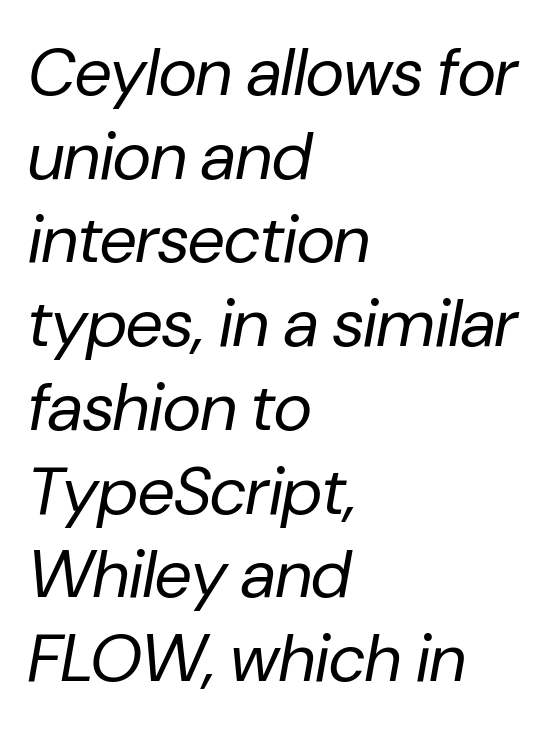
{"italic": "yes", "lean": "right", "slant_degrees": 10, "bold": "no", "weight": "regular", "width": "normal", "stroke_contrast": "low", "x_height": "medium", "monospaced": "no", "underline": "no", "align": "left", "line_spacing": "normal", "line_spacing_ratio": 1.25, "letter_spacing": "normal", "letter_spacing_em": 0.0, "glyph_px": 67}
